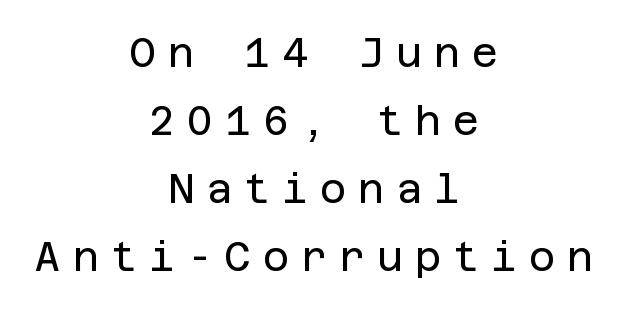
The image shows 40 px regular-weight sans-serif type, upright; set centered, normal line spacing (1.7x), unusually wide letter spacing (+0.3 em), not underlined; low stroke contrast and a large x-height.
